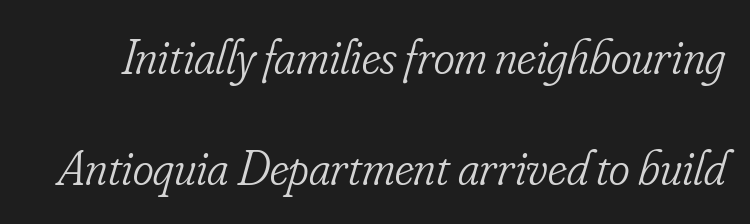
Q: Is the text bold? A: No.
Q: Is the text italic (slanted)? A: Yes, it leans right by about 16 degrees.
Q: Is the typeface a serif or a sans-serif typeface? A: Serif.
Q: Is the text underlined? A: No.
Q: Is the spacing between letters normal or unusually wide? A: Normal.
Q: Is the spacing between lines tight, normal or loose? A: Loose.
Q: Width (condensed, normal, or wide)? A: Condensed.
Q: Stroke contrast? A: Low.
Q: x-height? A: Small.
Q: Monospaced? A: No.
